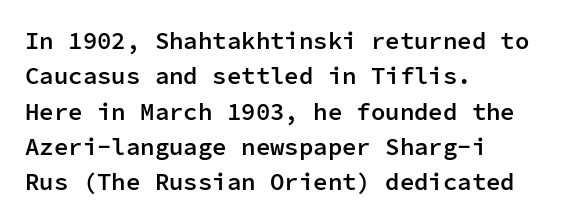
Q: Is the text bold? A: Semi-bold.
Q: Is the text italic (slanted)? A: No, it is upright.
Q: Is the text underlined? A: No.
Q: How is the paragraph aligned? A: Left-aligned.
Q: Is the spacing between letters normal or unusually wide? A: Normal.
Q: Is the spacing between lines tight, normal or loose? A: Normal.
